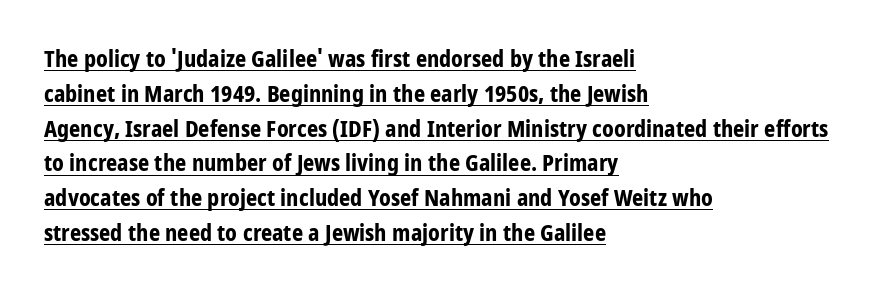
The image shows 22 px bold type, upright; set left-aligned, normal line spacing (1.58x), normal letter spacing, underlined.
